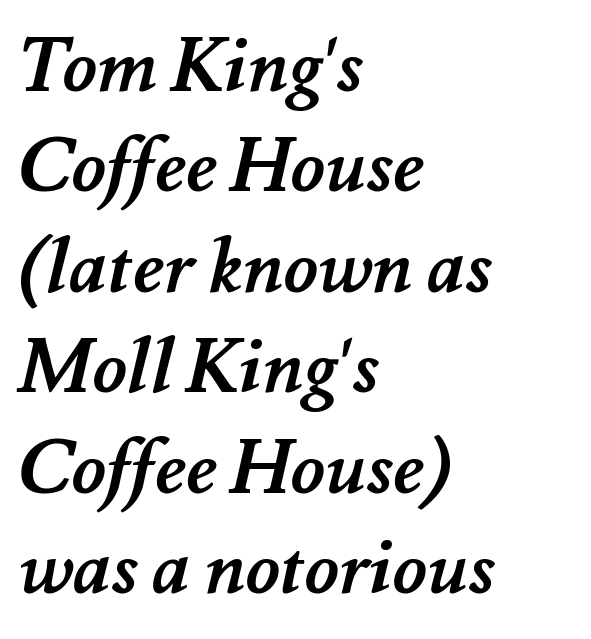
As a designer I'd log this as weight 700, bold. Short note: letters normally spaced. The text block is weighted toward the left margin, trailing off unevenly rightward. Each letter keeps its own natural width here, so spacing adapts to shape.
